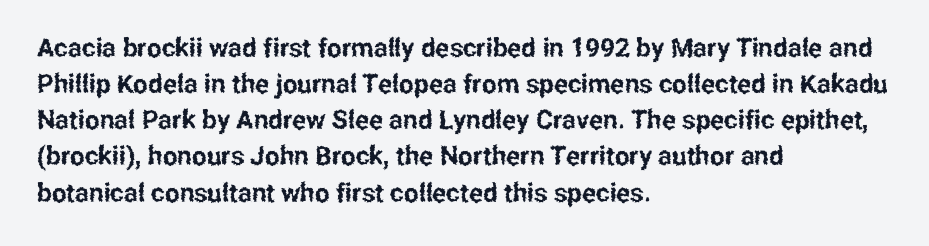
Q: Is the text italic (slanted)? A: No, it is upright.
Q: Is the text underlined? A: No.
Q: How is the paragraph aligned? A: Left-aligned.
Q: Is the spacing between letters normal or unusually wide? A: Normal.
Q: Is the spacing between lines tight, normal or loose? A: Normal.
